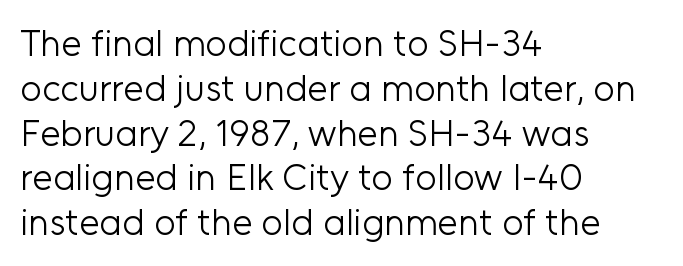
{"serif": "no", "italic": "no", "bold": "no", "weight": "light", "width": "normal", "stroke_contrast": "low", "x_height": "medium", "monospaced": "no", "underline": "no", "align": "left", "line_spacing_ratio": 1.21, "letter_spacing": "normal", "letter_spacing_em": 0.0, "glyph_px": 37}
